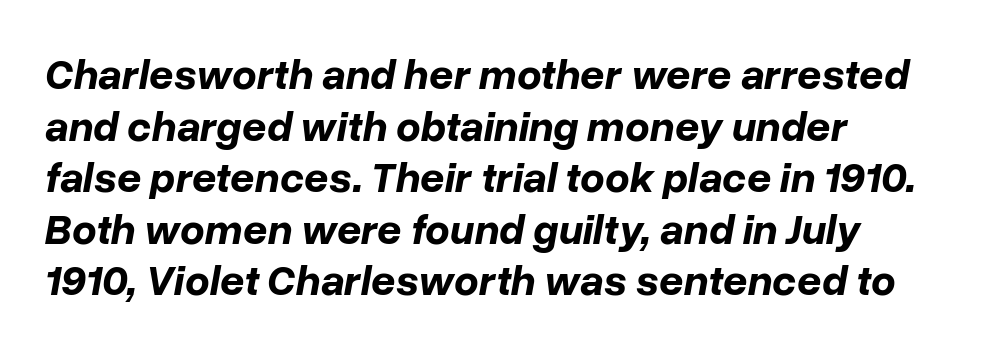
Q: Is the text bold? A: Yes.
Q: Is the text italic (slanted)? A: Yes, it leans right by about 10 degrees.
Q: Is the text underlined? A: No.
Q: How is the paragraph aligned? A: Left-aligned.
Q: Is the spacing between letters normal or unusually wide? A: Normal.
Q: Width (condensed, normal, or wide)? A: Normal.
Q: Stroke contrast? A: Low.
Q: x-height? A: Medium.
Q: Monospaced? A: No.
